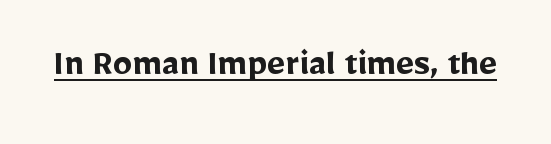
The image shows 39 px semibold sans-serif type, upright; set normal letter spacing, underlined; low stroke contrast and a medium x-height.
